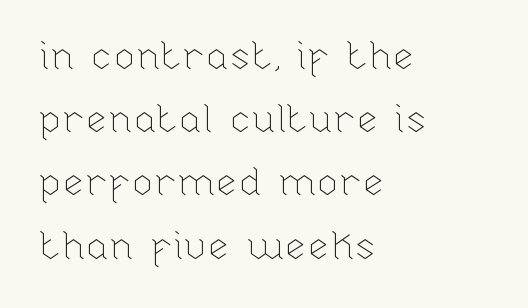
Q: Is the text bold? A: No.
Q: Is the text italic (slanted)? A: No, it is upright.
Q: Is the text underlined? A: No.
Q: How is the paragraph aligned? A: Left-aligned.
Q: Is the spacing between letters normal or unusually wide? A: Normal.
Q: Is the spacing between lines tight, normal or loose? A: Normal.
Q: Width (condensed, normal, or wide)? A: Normal.
Q: Stroke contrast? A: Low.
Q: x-height? A: Medium.
Q: Monospaced? A: No.
